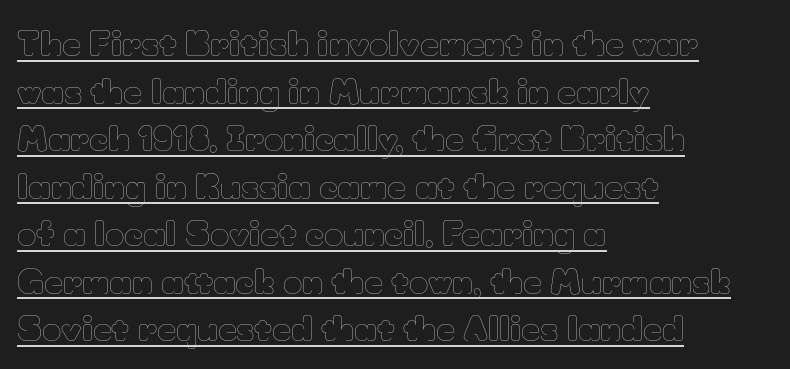
Look at the tracking — it's just the regular setting, nothing added. Quick note: underline on. These lines were composed using upright roman letters. Proportional: the letters do not fall into vertical columns. Leading: standard. The typesetting does not lean heavy: it is not bold.
